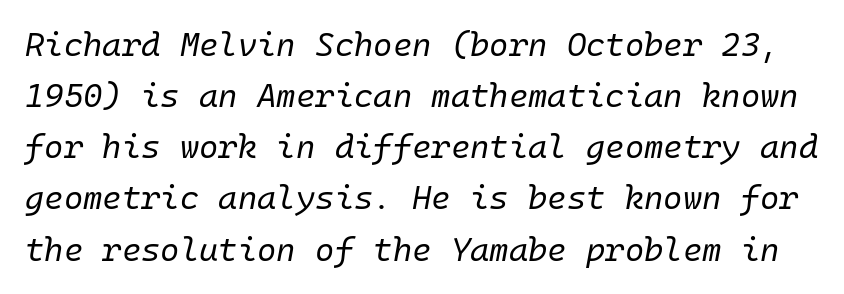
Q: Is the text bold? A: No.
Q: Is the text italic (slanted)? A: Yes, it leans right by about 10 degrees.
Q: Is the text underlined? A: No.
Q: Is the spacing between letters normal or unusually wide? A: Normal.
Q: Is the spacing between lines tight, normal or loose? A: Normal.
Q: Width (condensed, normal, or wide)? A: Normal.
Q: Stroke contrast? A: Low.
Q: x-height? A: Medium.
